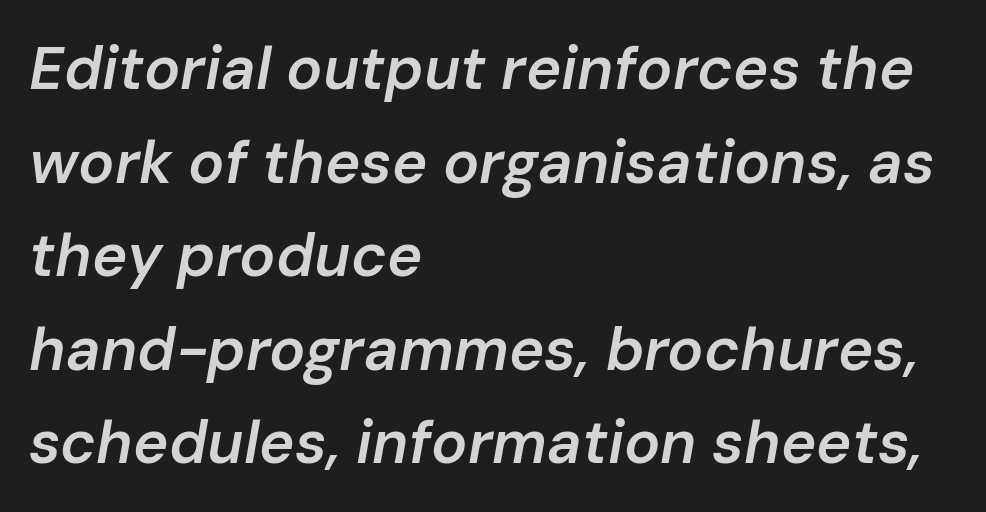
Which margin do the lines hug? The left one — the right edge is uneven. The letters are slanted; this is an italic face. The strip under each line holds only bare page. The type is set solid horizontally, with unmodified tracking.
